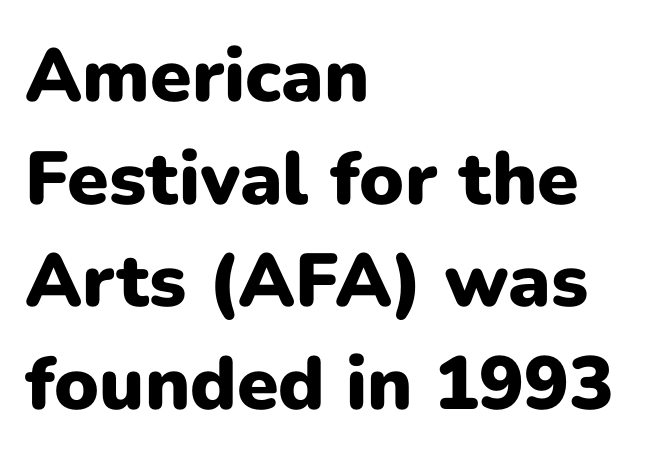
Q: Is the text bold? A: Yes.
Q: Is the text italic (slanted)? A: No, it is upright.
Q: Is the typeface a serif or a sans-serif typeface? A: Sans-serif.
Q: Is the text underlined? A: No.
Q: How is the paragraph aligned? A: Left-aligned.
Q: Is the spacing between letters normal or unusually wide? A: Normal.
Q: Is the spacing between lines tight, normal or loose? A: Normal.
Q: Width (condensed, normal, or wide)? A: Normal.
Q: Stroke contrast? A: Low.
Q: x-height? A: Medium.
Q: Monospaced? A: No.
